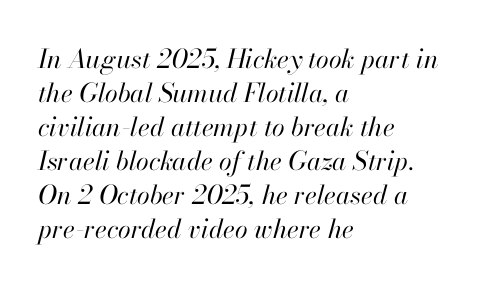
{"italic": "yes", "lean": "right", "slant_degrees": 13, "bold": "no", "underline": "no", "align": "left", "line_spacing": "normal", "line_spacing_ratio": 1.31, "letter_spacing": "normal", "letter_spacing_em": 0.0, "glyph_px": 26}
